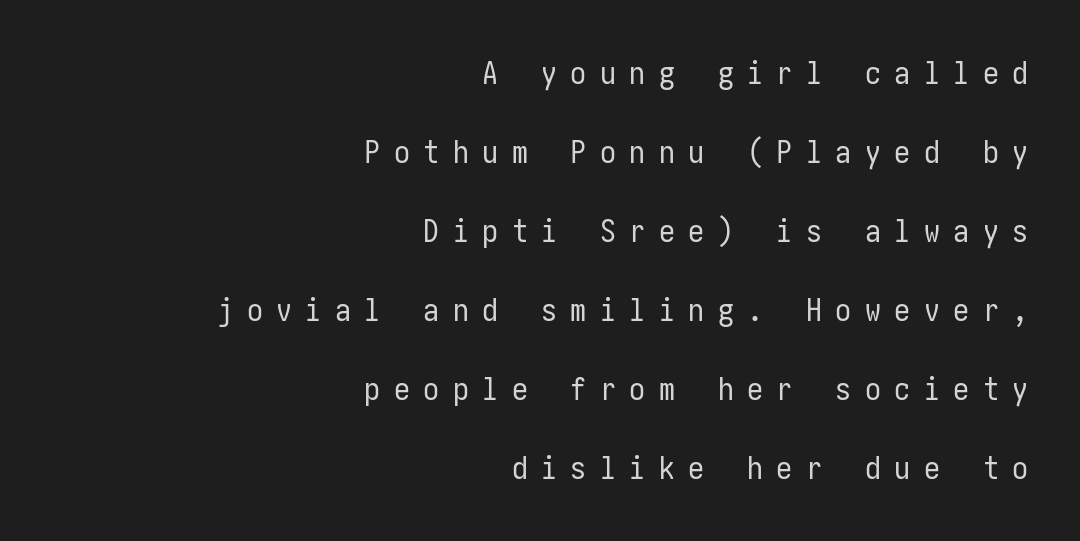
The designer went with a sans here, leaving each stem footless. The setting favours the right margin, as signatures and pull-quotes sometimes do. Vertical stems look standard width or narrower in stroke. This rendering features lettering with no underline. Is there much room between lines? Yes — plenty of vertical air separates them. These lines have a slow, spaced-out rhythm from letter to letter.
